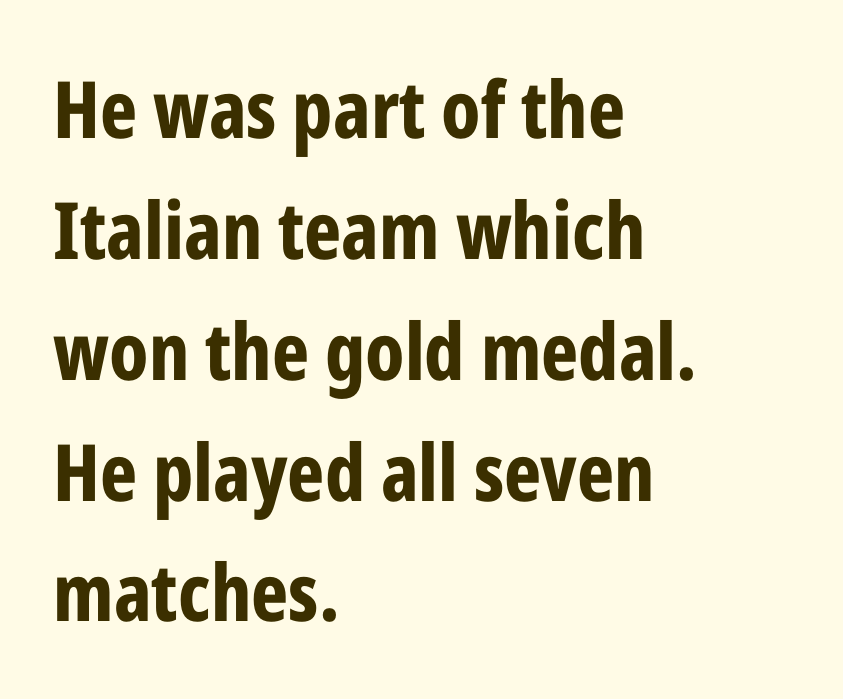
{"serif": "no", "italic": "no", "bold": "yes", "weight": "bold", "width": "condensed", "stroke_contrast": "low", "x_height": "medium", "monospaced": "no", "underline": "no", "align": "left", "line_spacing": "normal", "line_spacing_ratio": 1.53, "letter_spacing": "normal", "letter_spacing_em": 0.0, "glyph_px": 79}
